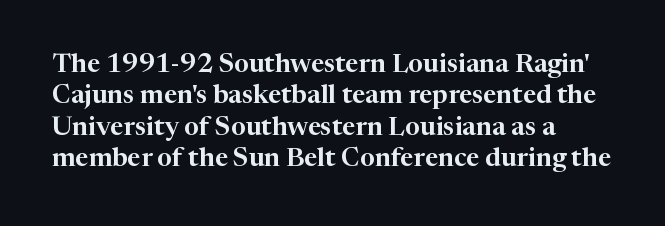
Tracking value appears to be zero — textbook default spacing. Rendered with straight, roman letterforms. Short and long lines alike share a common starting point at left. A bare baseline throughout the passage.
